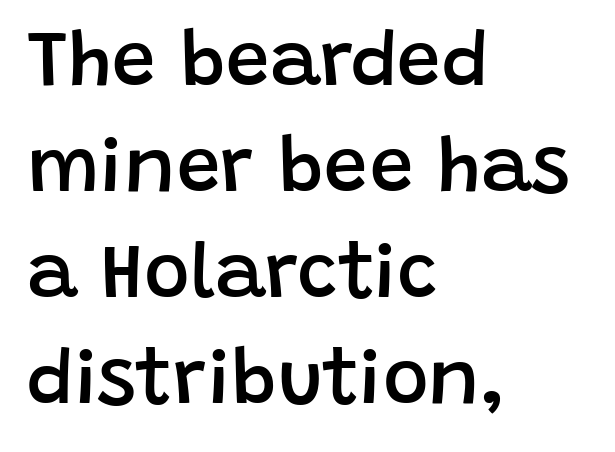
The image shows 78 px semibold sans-serif type, upright; set left-aligned, normal line spacing (1.36x), normal letter spacing, not underlined; low stroke contrast and a large x-height.
